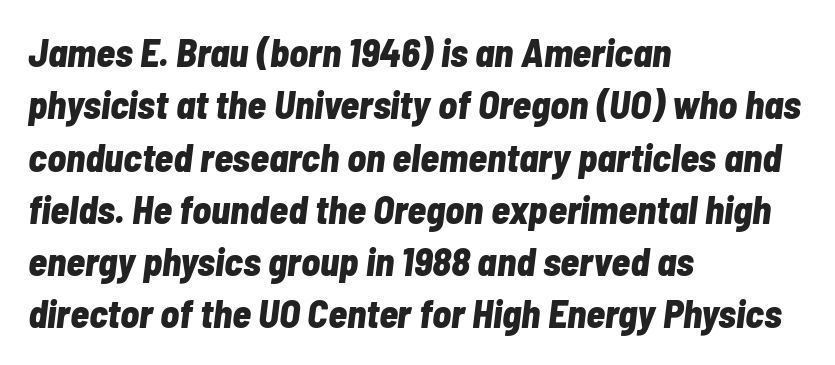
Q: Is the text bold? A: Yes.
Q: Is the text italic (slanted)? A: Yes, it leans right by about 7 degrees.
Q: Is the text underlined? A: No.
Q: How is the paragraph aligned? A: Left-aligned.
Q: Is the spacing between letters normal or unusually wide? A: Normal.
Q: Is the spacing between lines tight, normal or loose? A: Normal.
Q: Width (condensed, normal, or wide)? A: Condensed.
Q: Stroke contrast? A: Low.
Q: x-height? A: Medium.
Q: Monospaced? A: No.
